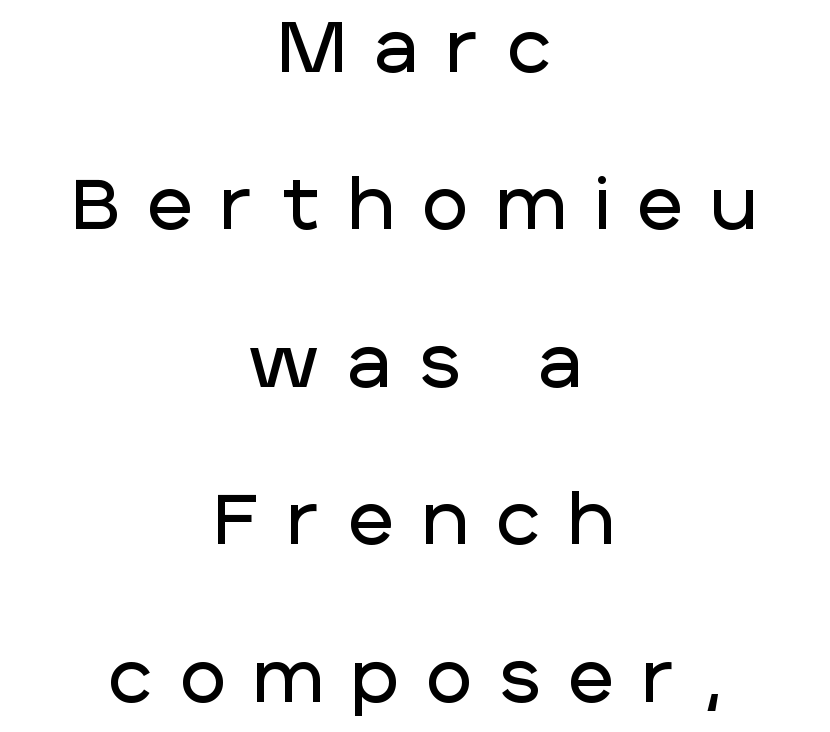
Q: Is the text italic (slanted)? A: No, it is upright.
Q: Is the typeface a serif or a sans-serif typeface? A: Sans-serif.
Q: Is the text underlined? A: No.
Q: How is the paragraph aligned? A: Centered.
Q: Is the spacing between letters normal or unusually wide? A: Unusually wide.
Q: Is the spacing between lines tight, normal or loose? A: Loose.
Q: Width (condensed, normal, or wide)? A: Normal.
Q: Stroke contrast? A: Low.
Q: x-height? A: Large.
Q: Monospaced? A: No.
